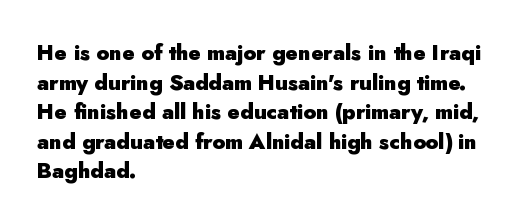
Q: Is the text bold? A: Yes.
Q: Is the text italic (slanted)? A: No, it is upright.
Q: Is the text underlined? A: No.
Q: How is the paragraph aligned? A: Left-aligned.
Q: Is the spacing between letters normal or unusually wide? A: Normal.
Q: Is the spacing between lines tight, normal or loose? A: Normal.
